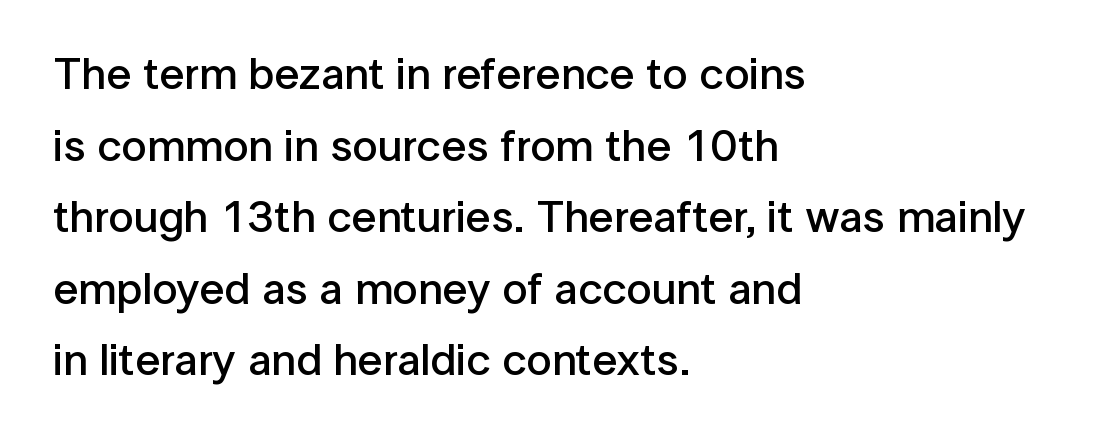
{"serif": "no", "italic": "no", "bold": "semi", "weight": "semibold", "width": "normal", "stroke_contrast": "low", "x_height": "medium", "monospaced": "no", "underline": "no", "align": "left", "line_spacing": "normal", "line_spacing_ratio": 1.59, "letter_spacing": "normal", "letter_spacing_em": 0.0, "glyph_px": 45}
